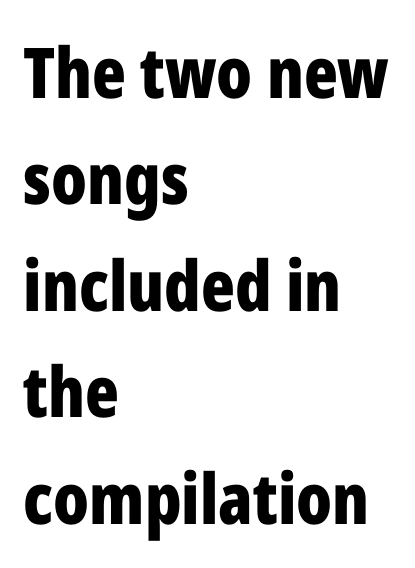
{"serif": "no", "italic": "no", "bold": "yes", "weight": "bold", "width": "condensed", "stroke_contrast": "low", "x_height": "medium", "monospaced": "no", "underline": "no", "align": "left", "line_spacing": "normal", "line_spacing_ratio": 1.52, "letter_spacing": "normal", "letter_spacing_em": 0.0, "glyph_px": 70}
